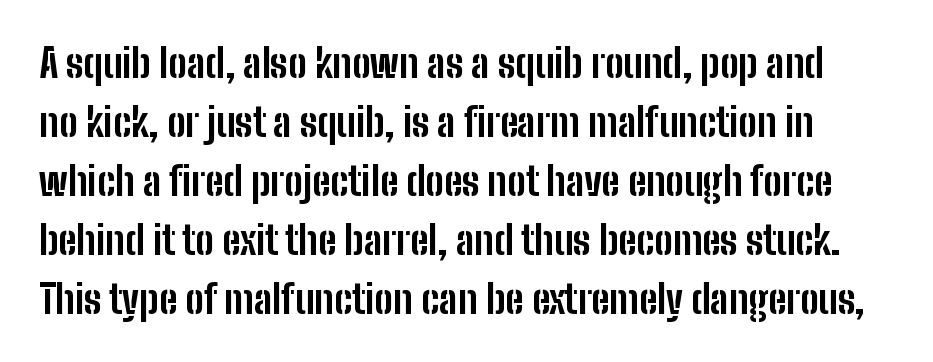
Posture: vertical. Heft: maximum for text — a bold. Baseline-to-baseline distance is the conventional proportion of letter height. Note the varied advance widths — an 'i' is clearly narrower than an 'm'. This sample uses a sans-serif face. You could call the tracking neutral — neither tight nor loose.
